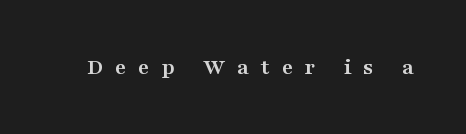
Q: Is the text bold? A: Yes.
Q: Is the text italic (slanted)? A: No, it is upright.
Q: Is the text underlined? A: No.
Q: Is the spacing between letters normal or unusually wide? A: Unusually wide.
